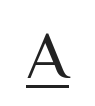
{"serif": "no", "italic": "no", "bold": "no", "weight": "regular", "width": "normal", "stroke_contrast": "medium", "x_height": "medium", "monospaced": "no", "underline": "yes", "align": "center", "letter_spacing": "wide", "letter_spacing_em": 0.4, "glyph_px": 67}
